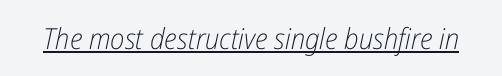
The passage shown has conventional tracking throughout. The glyphs look as if they've been sheared to an angle. This reads as an unemphasized weight, regular at the heaviest. A rule runs beneath these lines of type.
